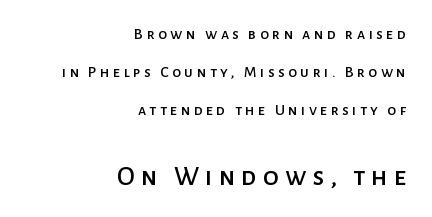
{"serif": "no", "italic": "no", "width": "normal", "stroke_contrast": "low", "x_height": "medium", "monospaced": "no", "underline": "no", "align": "right", "line_spacing": "loose", "line_spacing_ratio": 2.36, "letter_spacing": "wide", "letter_spacing_em": 0.21, "larger_block": "second", "size_ratio": 1.75, "glyph_px": 28}
